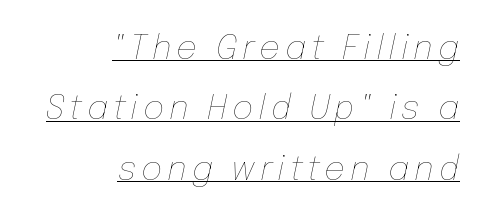
The image shows 33 px thin type, italic (leaning right); set right-aligned, line spacing 1.83x, underlined; low stroke contrast and a medium x-height.
